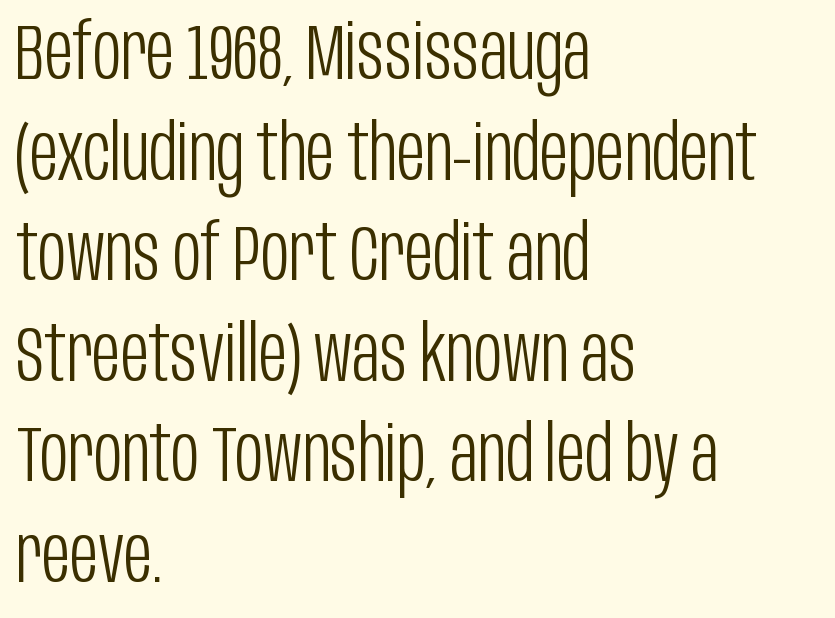
Q: Is the text bold? A: No.
Q: Is the text italic (slanted)? A: No, it is upright.
Q: Is the typeface a serif or a sans-serif typeface? A: Sans-serif.
Q: Is the text underlined? A: No.
Q: How is the paragraph aligned? A: Left-aligned.
Q: Is the spacing between letters normal or unusually wide? A: Normal.
Q: Is the spacing between lines tight, normal or loose? A: Normal.
Q: Width (condensed, normal, or wide)? A: Condensed.
Q: Stroke contrast? A: Low.
Q: x-height? A: Large.
Q: Monospaced? A: No.
